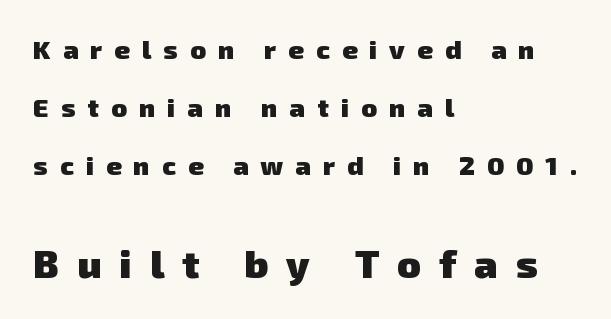
{"serif": "no", "bold": "yes", "weight": "heavy", "width": "normal", "stroke_contrast": "low", "x_height": "medium", "monospaced": "no", "underline": "no", "align": "left", "line_spacing": "loose", "line_spacing_ratio": 2.24, "letter_spacing": "wide", "letter_spacing_em": 0.47, "larger_block": "second", "size_ratio": 1.5, "glyph_px": 39}
